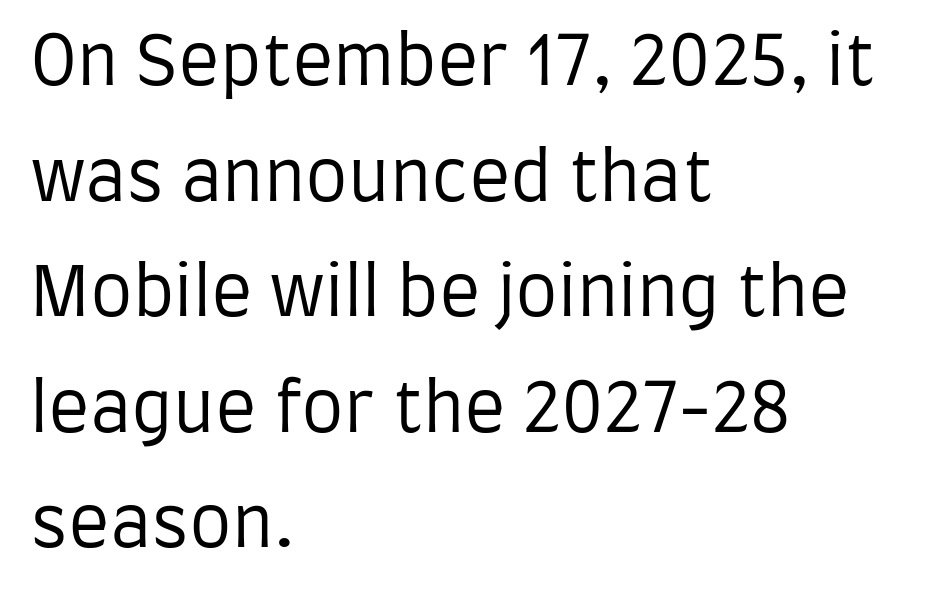
The space directly below the letters is spotless. Font category for this specimen: sans-serif. A typesetter would call this leading conventional body-copy spacing. This rendering uses left alignment, leaving the right contour irregular. The passage shown has conventional tracking throughout.
